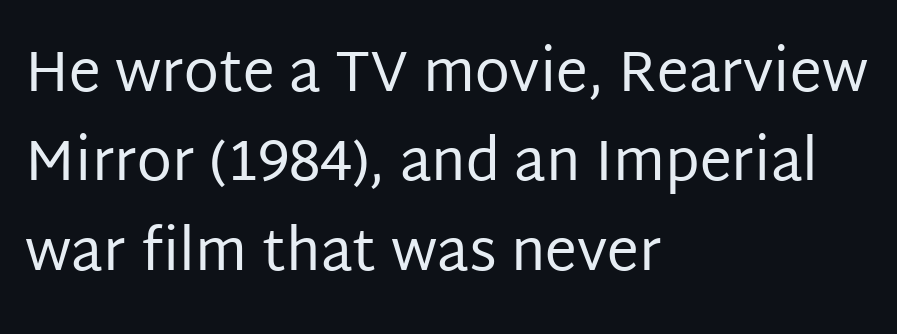
All the whitespace from short lines collects on the right. These lines keep a tight, regular rhythm from letter to letter. No italicization has been applied; the sample stays upright. No extra ink here — the face is not bold.
